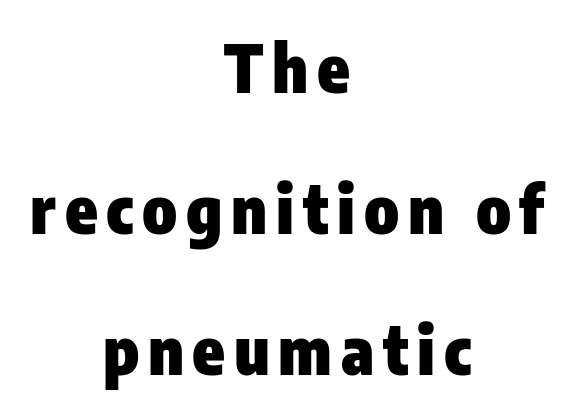
{"serif": "no", "italic": "no", "bold": "yes", "weight": "heavy", "width": "condensed", "stroke_contrast": "low", "x_height": "medium", "monospaced": "no", "underline": "no", "align": "center", "line_spacing": "loose", "line_spacing_ratio": 2.14, "glyph_px": 66}
